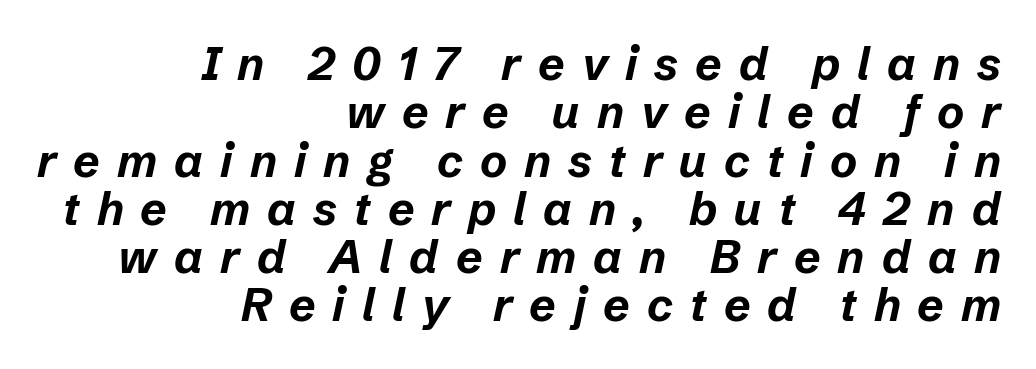
The image shows 46 px bold type, italic (leaning right); set right-aligned, tight line spacing (1.05x), unusually wide letter spacing (+0.37 em), not underlined; low stroke contrast and a medium x-height.
